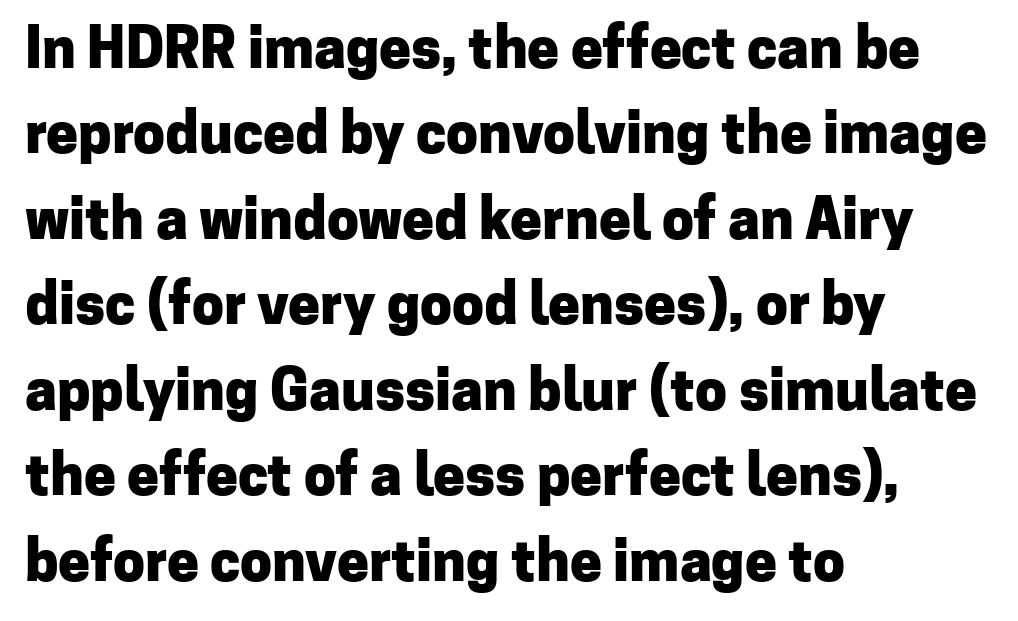
Q: Is the text bold? A: Yes.
Q: Is the text italic (slanted)? A: No, it is upright.
Q: Is the typeface a serif or a sans-serif typeface? A: Sans-serif.
Q: Is the text underlined? A: No.
Q: How is the paragraph aligned? A: Left-aligned.
Q: Is the spacing between letters normal or unusually wide? A: Normal.
Q: Is the spacing between lines tight, normal or loose? A: Normal.
Q: Width (condensed, normal, or wide)? A: Normal.
Q: Stroke contrast? A: Low.
Q: x-height? A: Medium.
Q: Monospaced? A: No.
